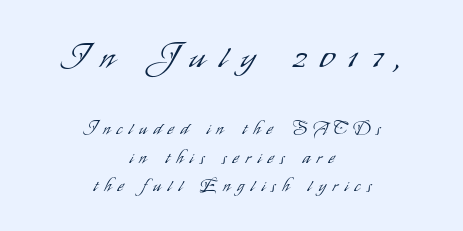
{"serif": "no", "bold": "no", "weight": "light", "width": "condensed", "stroke_contrast": "low", "x_height": "small", "monospaced": "no", "underline": "no", "align": "center", "line_spacing": "normal", "line_spacing_ratio": 1.68, "letter_spacing": "wide", "letter_spacing_em": 0.4, "larger_block": "first", "size_ratio": 2.0, "glyph_px": 34}
